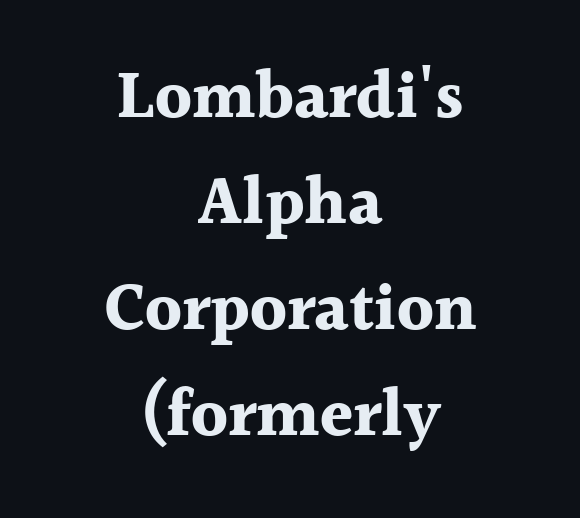
{"serif": "yes", "italic": "no", "bold": "yes", "weight": "bold", "width": "normal", "x_height": "medium", "monospaced": "no", "underline": "no", "align": "center", "line_spacing": "normal", "line_spacing_ratio": 1.58, "letter_spacing": "normal", "letter_spacing_em": 0.0, "glyph_px": 67}
